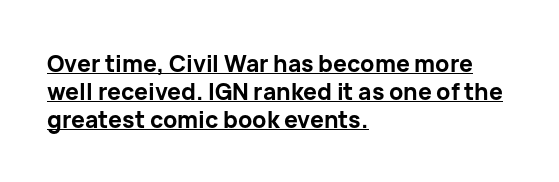
Glance below the letters and you will spot a drawn line. The specimen reads as upright at a glance. The passage is arranged the way most books set body copy — flush left. Does extra space separate the letters? No, they use regular spacing. Emphasis by weight is at full strength: bold.
